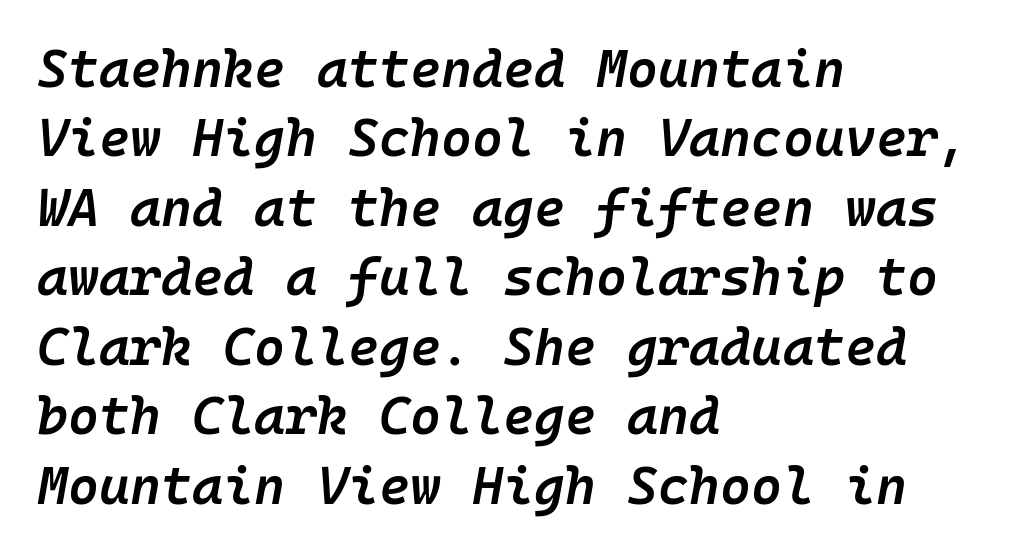
{"italic": "yes", "lean": "right", "slant_degrees": 10, "bold": "semi", "weight": "semibold", "width": "normal", "stroke_contrast": "low", "x_height": "medium", "underline": "no", "align": "left", "line_spacing": "normal", "line_spacing_ratio": 1.31, "letter_spacing": "normal", "letter_spacing_em": 0.0, "glyph_px": 53}
